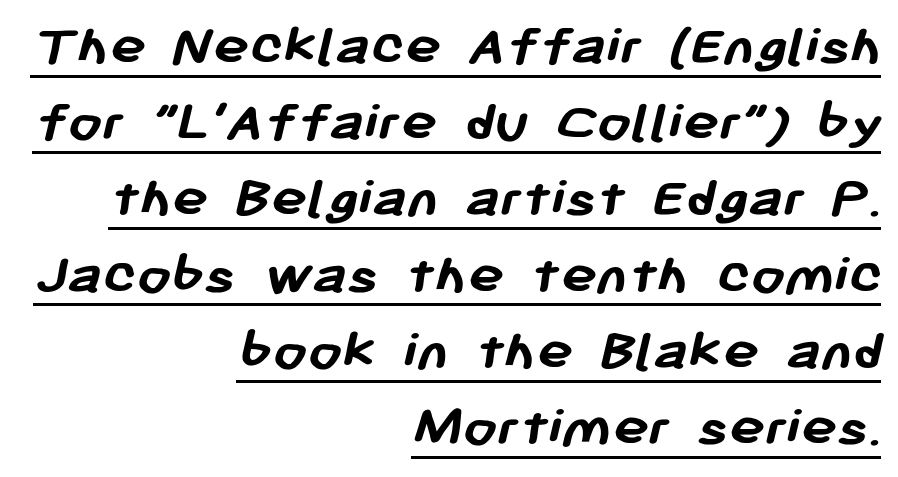
{"serif": "no", "bold": "yes", "weight": "semibold", "width": "normal", "stroke_contrast": "low", "x_height": "medium", "monospaced": "no", "underline": "yes", "align": "right", "line_spacing": "normal", "line_spacing_ratio": 1.27, "letter_spacing": "normal", "letter_spacing_em": 0.0, "glyph_px": 60}
